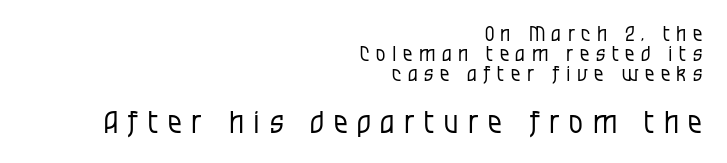
Q: Is the text bold? A: No.
Q: Is the text italic (slanted)? A: No, it is upright.
Q: Is the typeface a serif or a sans-serif typeface? A: Sans-serif.
Q: Is the text underlined? A: No.
Q: How is the paragraph aligned? A: Right-aligned.
Q: Is the spacing between letters normal or unusually wide? A: Unusually wide.
Q: Is the spacing between lines tight, normal or loose? A: Tight.
Q: Which block of text is set in a larger size, the first (top) or the second (bottom)? A: The second (bottom) one.
Q: Width (condensed, normal, or wide)? A: Condensed.
Q: Stroke contrast? A: Low.
Q: x-height? A: Large.
Q: Monospaced? A: No.
